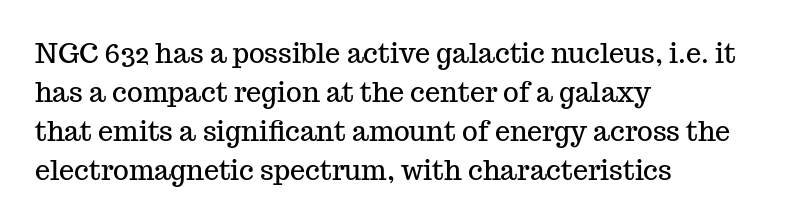
This block has exactly the height ordinary leading produces. The specimen reads as upright at a glance. Letters rest on an invisible, unmarked baseline. Compared with typical body copy, the letter spacing here is the same.
